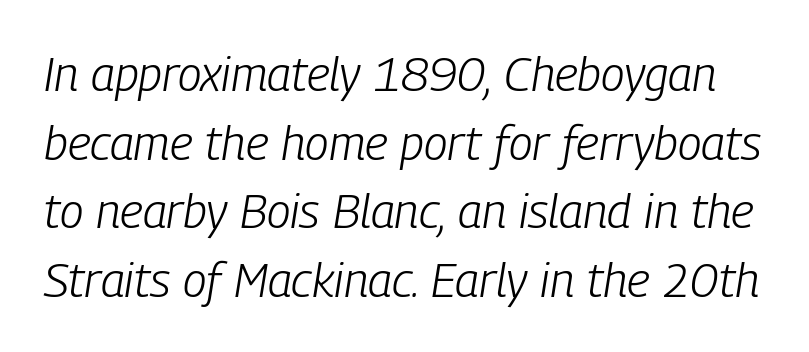
Q: Is the text bold? A: No.
Q: Is the text italic (slanted)? A: Yes, it leans right by about 9 degrees.
Q: Is the text underlined? A: No.
Q: Is the spacing between letters normal or unusually wide? A: Normal.
Q: Is the spacing between lines tight, normal or loose? A: Normal.
Q: Width (condensed, normal, or wide)? A: Condensed.
Q: Stroke contrast? A: Low.
Q: x-height? A: Medium.
Q: Monospaced? A: No.
